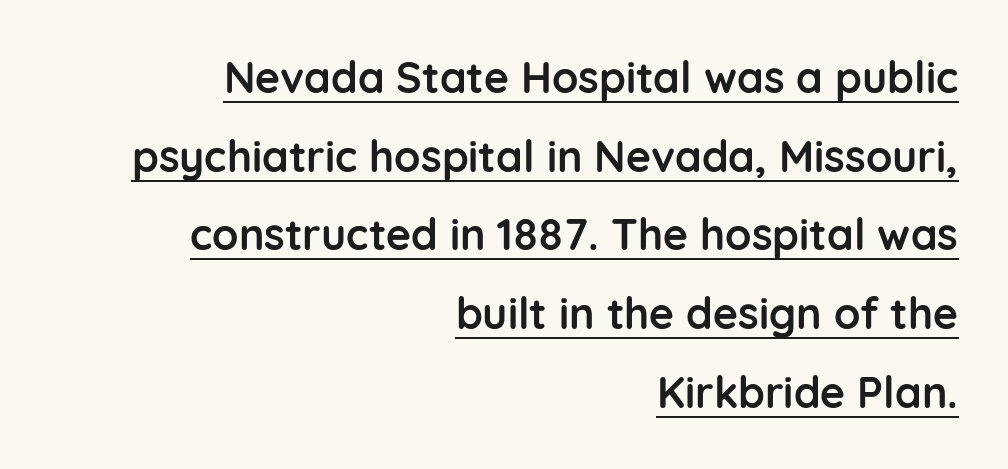
The gaps between neighbouring characters are ordinary and unremarkable. No italicization has been applied; the sample stays upright. Stroke thickness is high; the sample reads as a true bold. Leftover space on each line is placed entirely before the opening word. Every word sits above its own underline.
